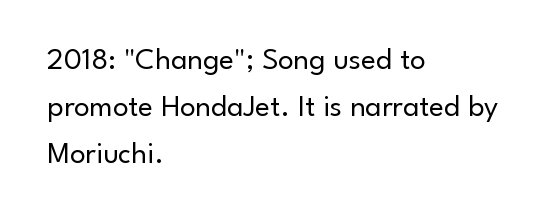
These lines are set flush left with a ragged right edge. You could not count columns in this text — the font is proportionally spaced. The typesetting does not lean heavy: it is not bold. Posture: vertical.
